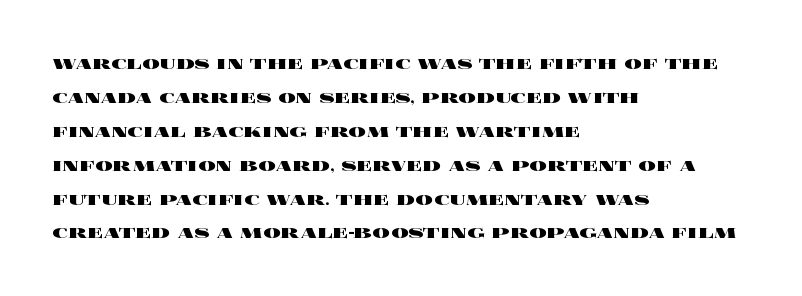
The lettering holds an erect, upright posture throughout. No word sits above an underline. Thick stems and heavy bowls — unmistakably bold. How are the letters spaced? Ordinarily, with no added tracking. Line beginnings align vertically; line endings do not.
